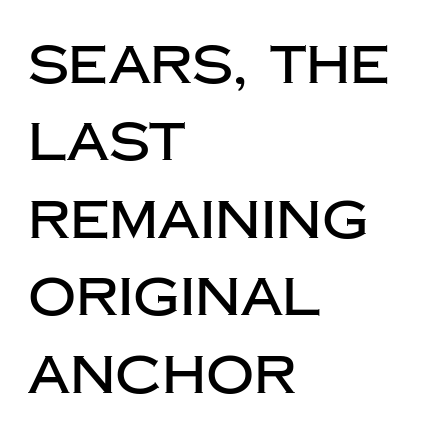
Look at the bottom of the vertical strokes: they stop flat, with no serifs. Nothing unusual about the tracking: characters are spaced as the font intends. This is the regular roman posture of the typeface. Notice how the passage keeps a crisp vertical edge on the left only. Honestly, there is no underline to notice here at all. Looks like regular typesetting: each glyph gets only the width it needs.
